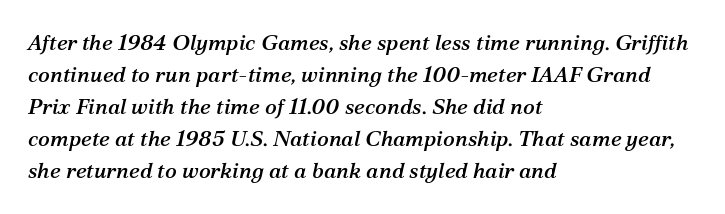
{"italic": "yes", "lean": "right", "slant_degrees": 12, "underline": "no", "align": "left", "line_spacing": "normal", "line_spacing_ratio": 1.46, "letter_spacing": "normal", "letter_spacing_em": 0.0, "glyph_px": 22}
